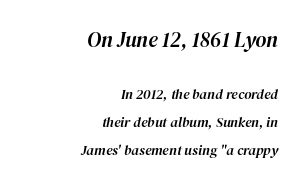
Reading down the column, the eye jumps a long way to each next line. Type without underlining. The letters in the upper block stand taller than those in the block below. Does the copy run flush right? Yes — the right margin is perfectly even. The lettering tilts uniformly, giving the passage an italic look.
